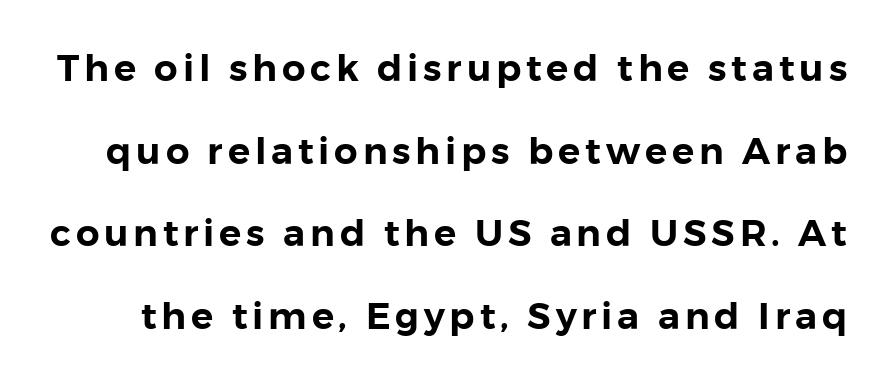
Q: Is the text italic (slanted)? A: No, it is upright.
Q: Is the typeface a serif or a sans-serif typeface? A: Sans-serif.
Q: Is the text underlined? A: No.
Q: Is the spacing between lines tight, normal or loose? A: Loose.
Q: Width (condensed, normal, or wide)? A: Normal.
Q: Stroke contrast? A: Low.
Q: x-height? A: Medium.
Q: Monospaced? A: No.
